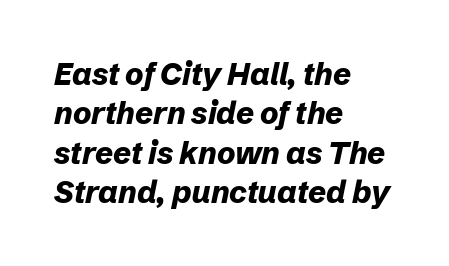
The image shows 31 px bold type, italic (leaning right); set left-aligned, normal line spacing (1.27x), normal letter spacing, not underlined; low stroke contrast and a medium x-height.
